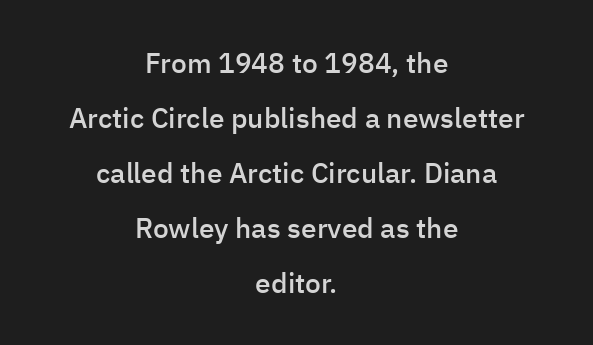
Q: Is the text bold? A: Semi-bold.
Q: Is the text italic (slanted)? A: No, it is upright.
Q: Is the typeface a serif or a sans-serif typeface? A: Sans-serif.
Q: Is the text underlined? A: No.
Q: How is the paragraph aligned? A: Centered.
Q: Is the spacing between letters normal or unusually wide? A: Normal.
Q: Is the spacing between lines tight, normal or loose? A: Loose.
Q: Width (condensed, normal, or wide)? A: Normal.
Q: Stroke contrast? A: Low.
Q: x-height? A: Medium.
Q: Monospaced? A: No.
